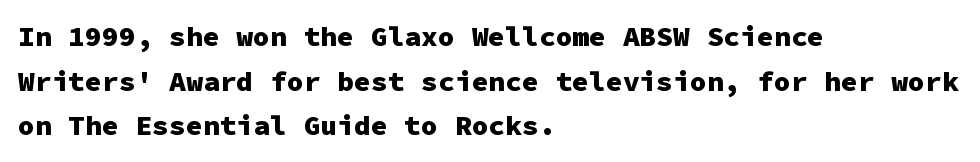
{"serif": "no", "italic": "no", "bold": "yes", "weight": "heavy", "width": "normal", "stroke_contrast": "low", "x_height": "medium", "monospaced": "yes", "underline": "no", "align": "left", "line_spacing": "normal", "line_spacing_ratio": 1.59, "letter_spacing": "normal", "letter_spacing_em": 0.0, "glyph_px": 28}
